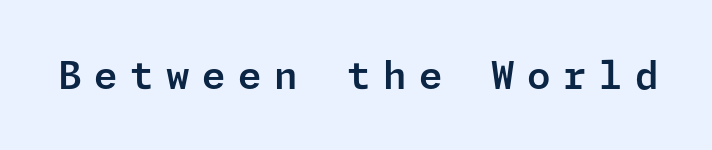
{"serif": "no", "italic": "no", "width": "normal", "stroke_contrast": "low", "x_height": "medium", "underline": "no", "letter_spacing": "wide", "letter_spacing_em": 0.33, "glyph_px": 38}
